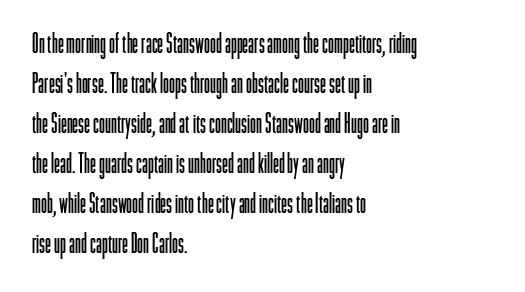
Q: Is the text bold? A: No.
Q: Is the text italic (slanted)? A: No, it is upright.
Q: Is the text underlined? A: No.
Q: How is the paragraph aligned? A: Left-aligned.
Q: Is the spacing between letters normal or unusually wide? A: Normal.
Q: Is the spacing between lines tight, normal or loose? A: Normal.
